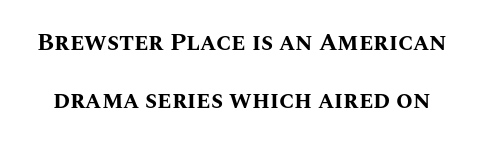
{"italic": "no", "bold": "yes", "underline": "no", "line_spacing": "loose", "line_spacing_ratio": 2.42, "letter_spacing": "normal", "letter_spacing_em": 0.0, "glyph_px": 24}
